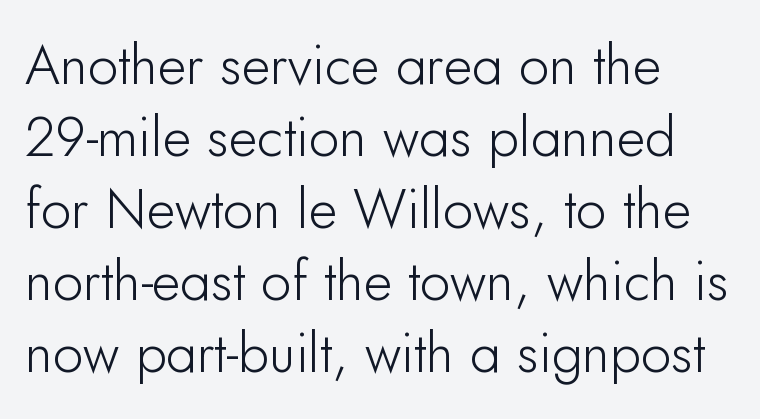
{"serif": "no", "italic": "no", "width": "normal", "stroke_contrast": "low", "x_height": "small", "monospaced": "no", "underline": "no", "align": "left", "line_spacing": "normal", "line_spacing_ratio": 1.31, "letter_spacing": "normal", "letter_spacing_em": 0.0, "glyph_px": 55}
